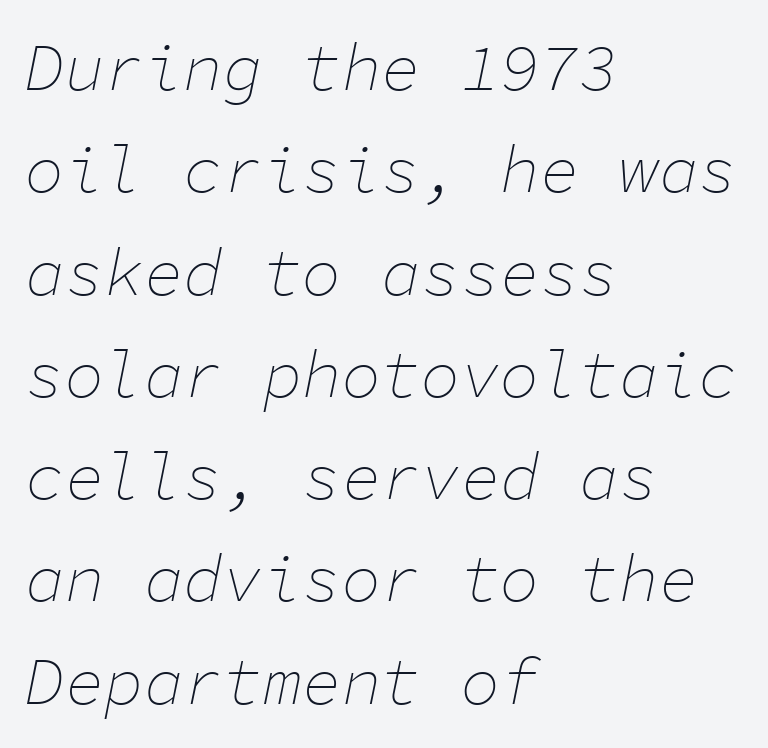
Q: Is the text bold? A: No.
Q: Is the text italic (slanted)? A: Yes, it leans right by about 11 degrees.
Q: Is the text underlined? A: No.
Q: How is the paragraph aligned? A: Left-aligned.
Q: Is the spacing between letters normal or unusually wide? A: Normal.
Q: Is the spacing between lines tight, normal or loose? A: Normal.
Q: Width (condensed, normal, or wide)? A: Normal.
Q: Stroke contrast? A: Low.
Q: x-height? A: Medium.
Q: Monospaced? A: Yes.
